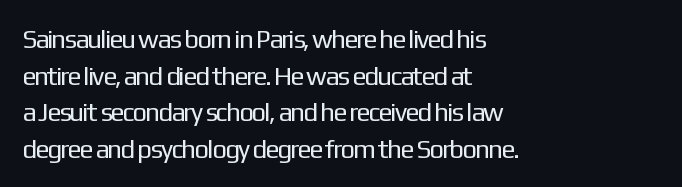
Q: Is the text bold? A: No.
Q: Is the text italic (slanted)? A: No, it is upright.
Q: Is the text underlined? A: No.
Q: How is the paragraph aligned? A: Left-aligned.
Q: Is the spacing between letters normal or unusually wide? A: Normal.
Q: Is the spacing between lines tight, normal or loose? A: Normal.
